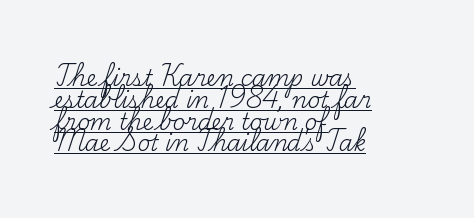
Q: Is the text bold? A: No.
Q: Is the text italic (slanted)? A: Yes.
Q: Is the text underlined? A: Yes.
Q: How is the paragraph aligned? A: Left-aligned.
Q: Is the spacing between letters normal or unusually wide? A: Normal.
Q: Is the spacing between lines tight, normal or loose? A: Tight.
